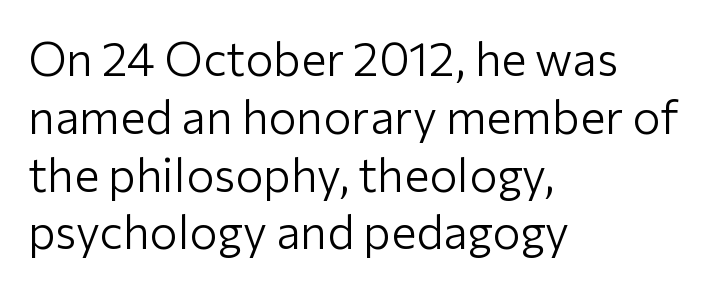
These lines are rendered in a variable-pitch font. Nothing sits at the stroke ends, so this counts as sans-serif. Letter spacing: default. Caption: multi-line text, flush left, ragged right. No heavy texture on the line: the type isn't bold. The specimen reads as upright at a glance.
